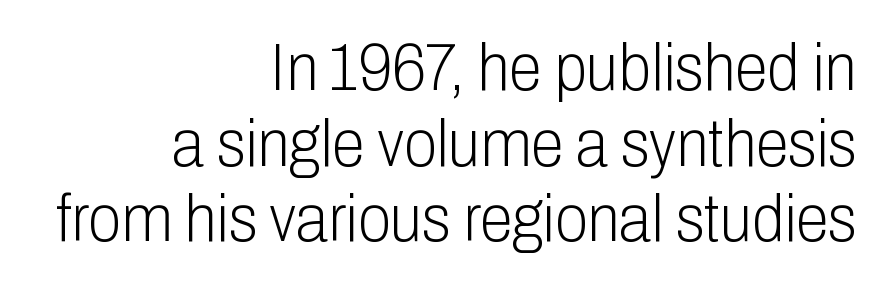
Q: Is the text bold? A: No.
Q: Is the text italic (slanted)? A: No, it is upright.
Q: Is the typeface a serif or a sans-serif typeface? A: Sans-serif.
Q: Is the text underlined? A: No.
Q: How is the paragraph aligned? A: Right-aligned.
Q: Is the spacing between letters normal or unusually wide? A: Normal.
Q: Is the spacing between lines tight, normal or loose? A: Tight.
Q: Width (condensed, normal, or wide)? A: Condensed.
Q: Stroke contrast? A: Low.
Q: x-height? A: Medium.
Q: Monospaced? A: No.
